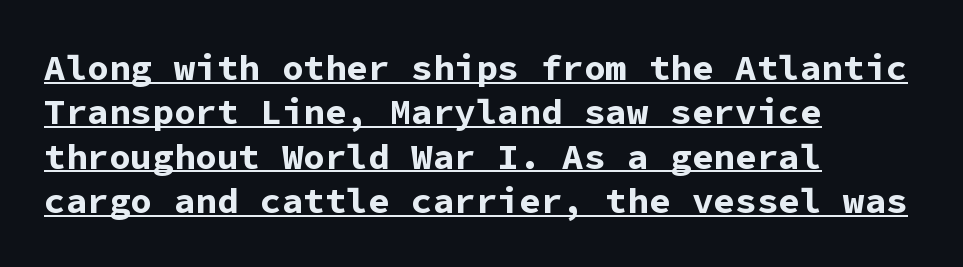
Q: Is the text bold? A: Yes.
Q: Is the text italic (slanted)? A: No, it is upright.
Q: Is the typeface a serif or a sans-serif typeface? A: Sans-serif.
Q: Is the text underlined? A: Yes.
Q: How is the paragraph aligned? A: Left-aligned.
Q: Is the spacing between letters normal or unusually wide? A: Normal.
Q: Width (condensed, normal, or wide)? A: Normal.
Q: Stroke contrast? A: Low.
Q: x-height? A: Medium.
Q: Monospaced? A: Yes.
